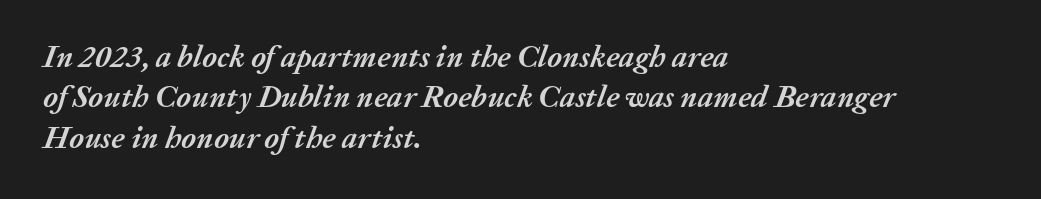
The image shows 31 px semibold type, italic (leaning right); set left-aligned, normal line spacing (1.3x), normal letter spacing, not underlined; medium stroke contrast and a medium x-height.
